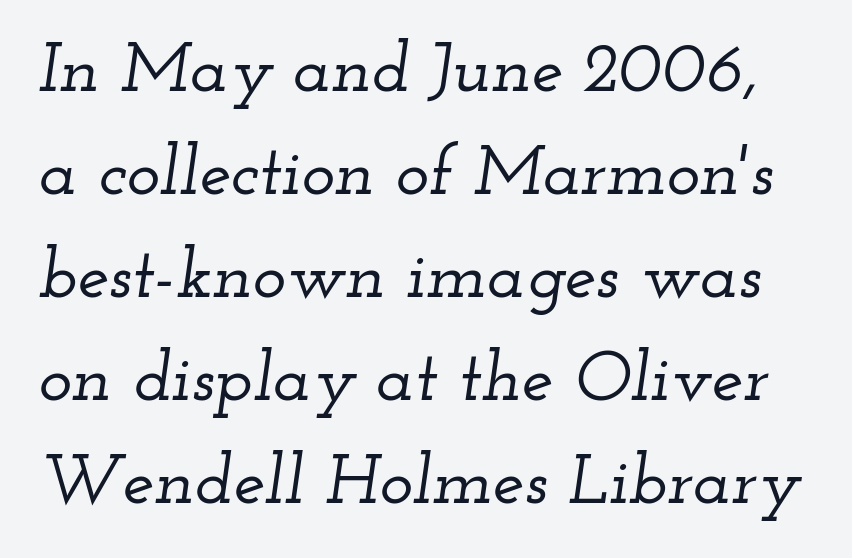
{"serif": "yes", "italic": "yes", "lean": "right", "slant_degrees": 12, "width": "wide", "stroke_contrast": "low", "x_height": "small", "monospaced": "no", "underline": "no", "line_spacing": "normal", "line_spacing_ratio": 1.45, "letter_spacing": "normal", "letter_spacing_em": 0.0, "glyph_px": 71}
